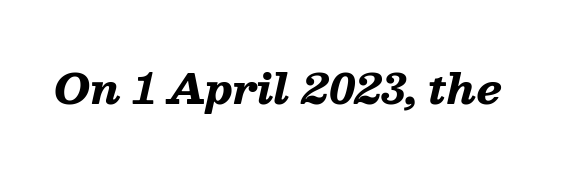
The image shows 40 px heavy, wide type, italic (leaning right); set normal letter spacing, not underlined; low stroke contrast and a medium x-height.
